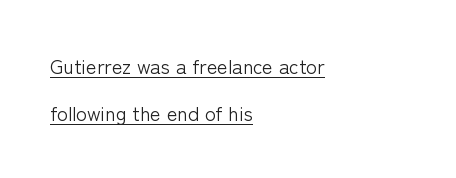
The font's upright variant was chosen for this text. Interline gaps are noticeably wide in this sample. No letter is thick-stroked: the sample isn't bold. These lines stack with their left ends in a neat column.
